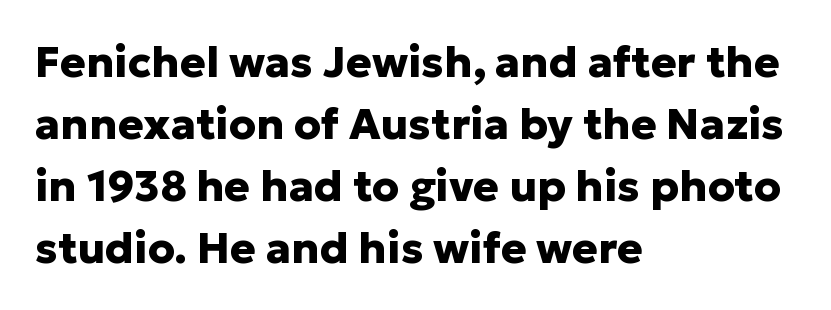
The gaps between neighbouring characters are ordinary and unremarkable. Italic: no, the glyphs are upright roman. Strong, thick strokes mark this as bold type. Normally led — the rows are evenly, conventionally spaced. The rendering uses natural spacing where letterforms have individual widths. These lines stack with their left ends in a neat column.
